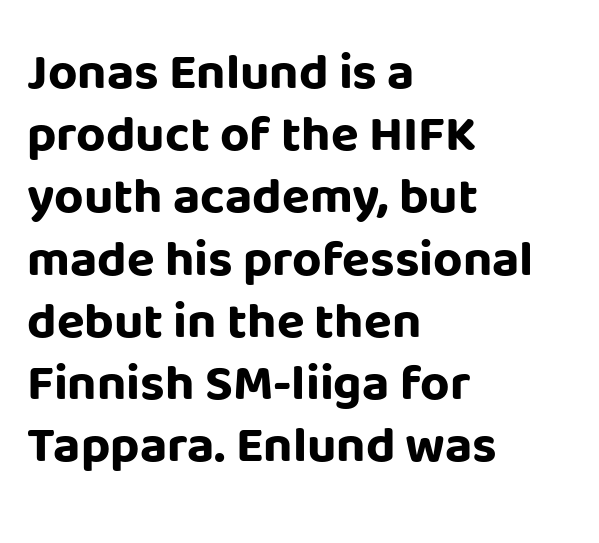
Q: Is the text bold? A: Yes.
Q: Is the text italic (slanted)? A: No, it is upright.
Q: Is the typeface a serif or a sans-serif typeface? A: Sans-serif.
Q: Is the text underlined? A: No.
Q: How is the paragraph aligned? A: Left-aligned.
Q: Is the spacing between letters normal or unusually wide? A: Normal.
Q: Width (condensed, normal, or wide)? A: Normal.
Q: Stroke contrast? A: Low.
Q: x-height? A: Large.
Q: Monospaced? A: No.
